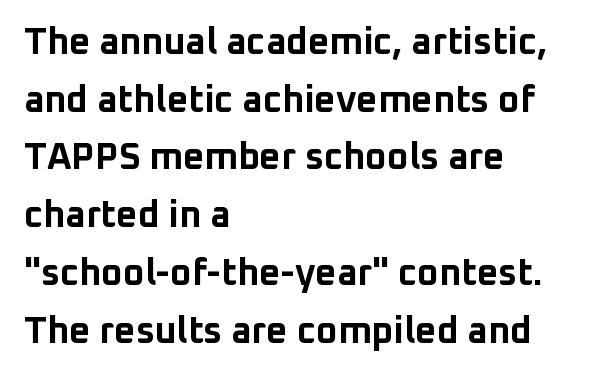
Q: Is the text bold? A: Yes.
Q: Is the text italic (slanted)? A: No, it is upright.
Q: Is the typeface a serif or a sans-serif typeface? A: Sans-serif.
Q: Is the text underlined? A: No.
Q: How is the paragraph aligned? A: Left-aligned.
Q: Is the spacing between letters normal or unusually wide? A: Normal.
Q: Is the spacing between lines tight, normal or loose? A: Normal.
Q: Width (condensed, normal, or wide)? A: Normal.
Q: Stroke contrast? A: Low.
Q: x-height? A: Medium.
Q: Monospaced? A: No.
